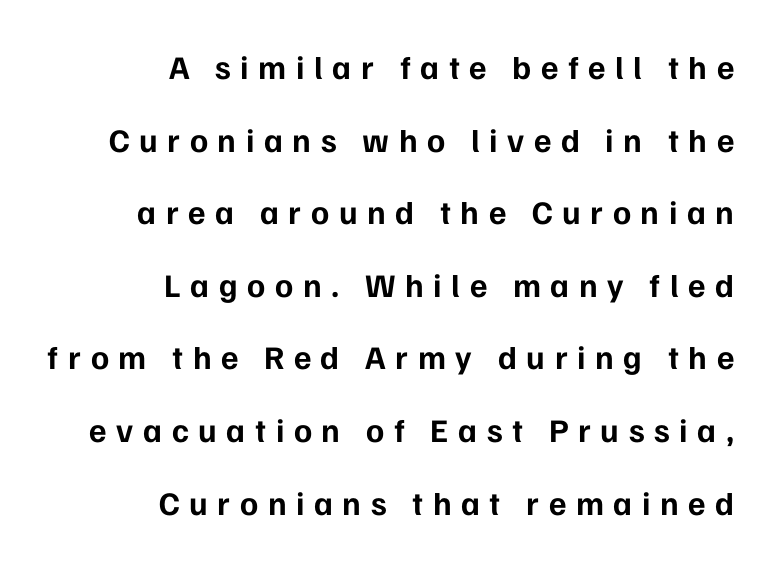
The ragged edge is on the left, which tells us the setting is flush right. Are there feet on the stems? There aren't — it's a sans. This sample uses an upright cut, with every glyph sitting square on the baseline. Tracking here is generous; glyphs stand well apart from one another. Bare-footed words on every line. How would I describe the line gaps? Wide and relaxed.
